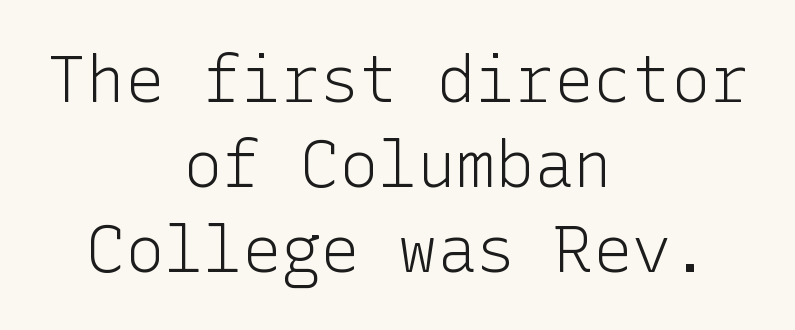
If you measured baseline to baseline, you'd find a middling distance. The rag falls on both sides of this text block equally. There is no visible air inserted between adjacent glyphs. Note: no serifs on the glyphs.
